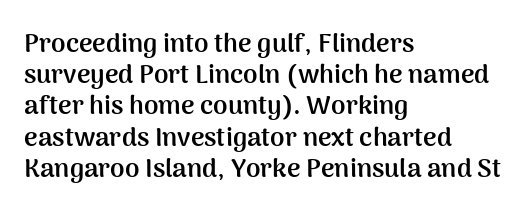
Q: Is the text bold? A: Yes.
Q: Is the text italic (slanted)? A: No, it is upright.
Q: Is the text underlined? A: No.
Q: How is the paragraph aligned? A: Left-aligned.
Q: Is the spacing between letters normal or unusually wide? A: Normal.
